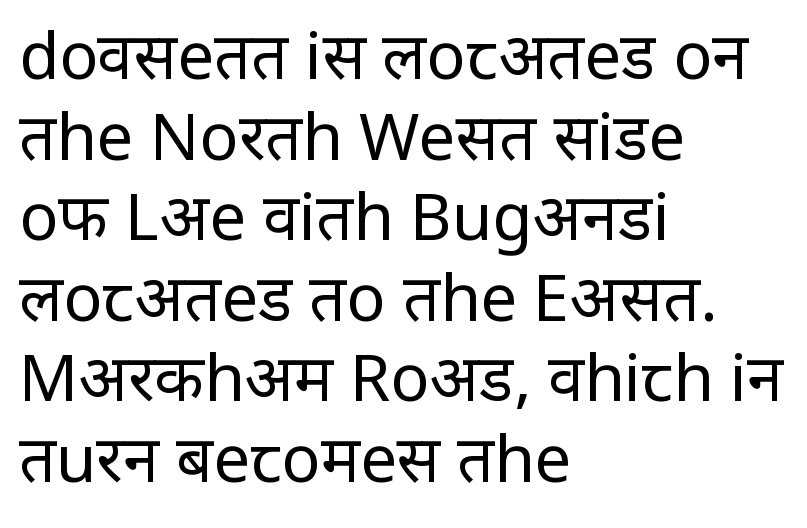
{"serif": "no", "italic": "no", "bold": "no", "weight": "regular", "width": "condensed", "stroke_contrast": "low", "x_height": "large", "monospaced": "no", "underline": "no", "align": "left", "line_spacing_ratio": 1.24, "letter_spacing": "normal", "letter_spacing_em": 0.0, "glyph_px": 65}
